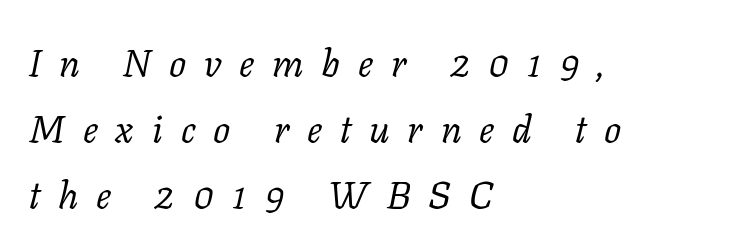
{"serif": "yes", "italic": "yes", "lean": "right", "slant_degrees": 11, "bold": "no", "weight": "regular", "width": "normal", "stroke_contrast": "low", "x_height": "medium", "monospaced": "no", "underline": "no", "align": "left", "line_spacing_ratio": 1.74, "letter_spacing": "wide", "letter_spacing_em": 0.47, "glyph_px": 38}
